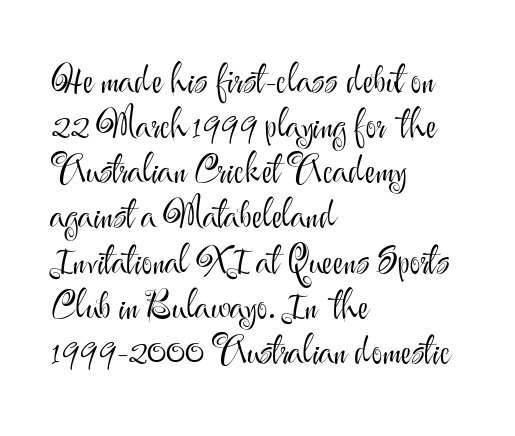
Q: Is the text bold? A: No.
Q: Is the typeface a serif or a sans-serif typeface? A: Sans-serif.
Q: Is the text underlined? A: No.
Q: How is the paragraph aligned? A: Left-aligned.
Q: Is the spacing between letters normal or unusually wide? A: Normal.
Q: Width (condensed, normal, or wide)? A: Normal.
Q: Stroke contrast? A: Medium.
Q: x-height? A: Small.
Q: Monospaced? A: No.
